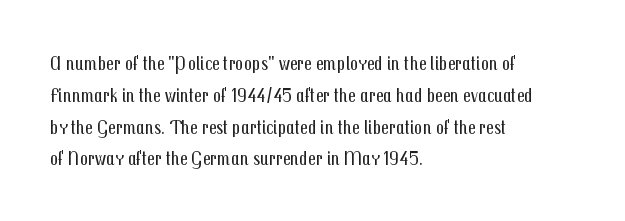
The image shows 20 px text type, upright; set left-aligned, normal line spacing (1.59x), normal letter spacing, not underlined.
